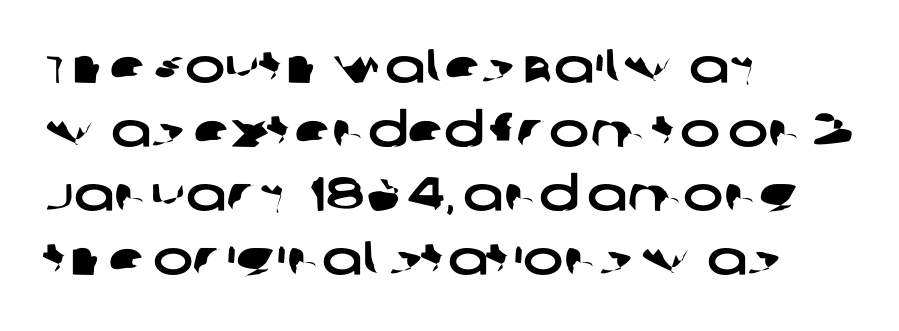
{"serif": "no", "width": "wide", "stroke_contrast": "low", "x_height": "large", "monospaced": "no", "underline": "no", "align": "left", "line_spacing": "normal", "line_spacing_ratio": 1.33, "letter_spacing": "normal", "letter_spacing_em": 0.0, "glyph_px": 48}
